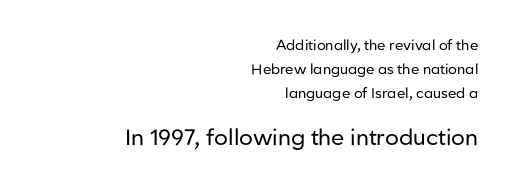
The image shows 22 px text type, upright; set right-aligned, line spacing 1.71x, normal letter spacing, not underlined; the second (bottom) block is 1.57x larger.
